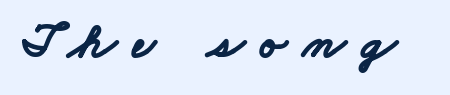
{"serif": "no", "bold": "yes", "weight": "bold", "width": "wide", "stroke_contrast": "low", "x_height": "small", "monospaced": "no", "underline": "no", "letter_spacing": "wide", "letter_spacing_em": 0.31, "glyph_px": 50}
